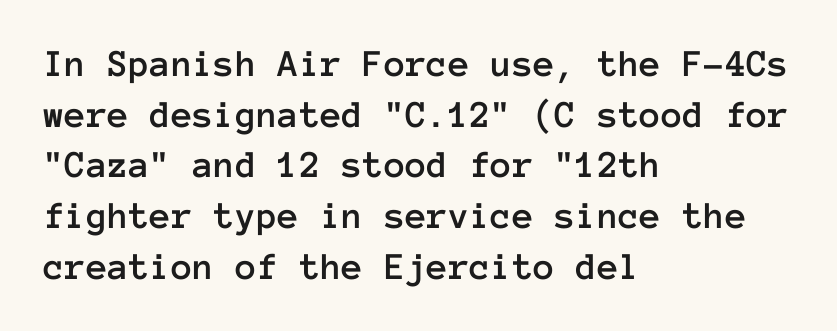
Q: Is the text italic (slanted)? A: No, it is upright.
Q: Is the text underlined? A: No.
Q: How is the paragraph aligned? A: Left-aligned.
Q: Is the spacing between letters normal or unusually wide? A: Normal.
Q: Is the spacing between lines tight, normal or loose? A: Normal.
Q: Width (condensed, normal, or wide)? A: Normal.
Q: Stroke contrast? A: Low.
Q: x-height? A: Medium.
Q: Monospaced? A: Yes.
